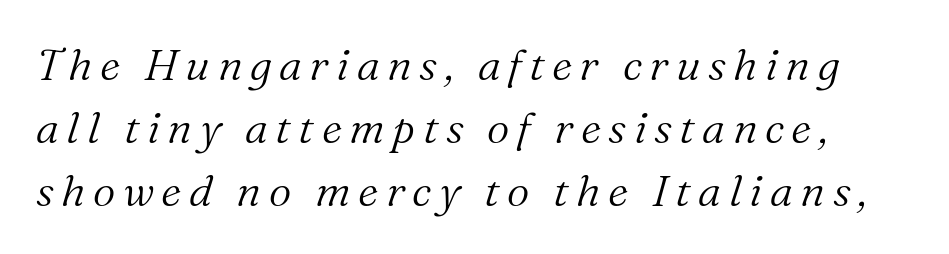
Q: Is the text bold? A: No.
Q: Is the text italic (slanted)? A: Yes, it leans right by about 16 degrees.
Q: Is the typeface a serif or a sans-serif typeface? A: Serif.
Q: Is the text underlined? A: No.
Q: Is the spacing between lines tight, normal or loose? A: Normal.
Q: Width (condensed, normal, or wide)? A: Normal.
Q: Stroke contrast? A: Medium.
Q: x-height? A: Medium.
Q: Monospaced? A: No.
